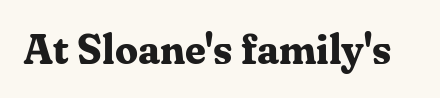
{"serif": "yes", "italic": "no", "bold": "yes", "weight": "bold", "width": "normal", "stroke_contrast": "medium", "x_height": "medium", "monospaced": "no", "underline": "no", "letter_spacing": "normal", "letter_spacing_em": 0.0, "glyph_px": 41}
